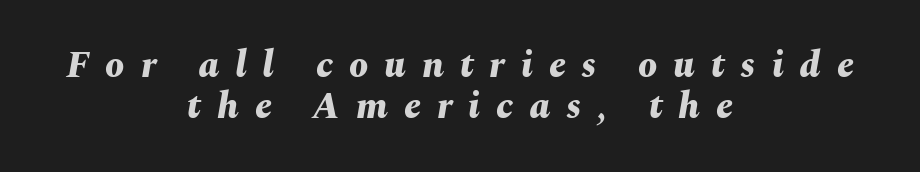
Q: Is the text bold? A: Yes.
Q: Is the text italic (slanted)? A: Yes, it leans right by about 10 degrees.
Q: Is the text underlined? A: No.
Q: How is the paragraph aligned? A: Centered.
Q: Is the spacing between letters normal or unusually wide? A: Unusually wide.
Q: Is the spacing between lines tight, normal or loose? A: Tight.
Q: Width (condensed, normal, or wide)? A: Normal.
Q: Stroke contrast? A: Medium.
Q: x-height? A: Medium.
Q: Monospaced? A: No.
